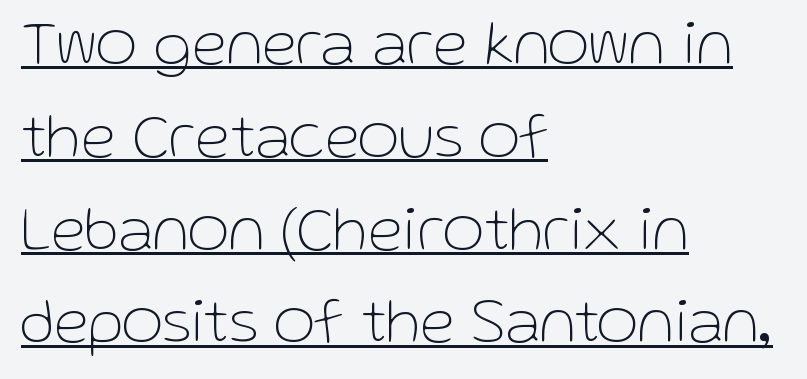
The image shows 64 px thin sans-serif type, upright; set left-aligned, normal line spacing (1.45x), normal letter spacing, underlined; low stroke contrast and a medium x-height.
